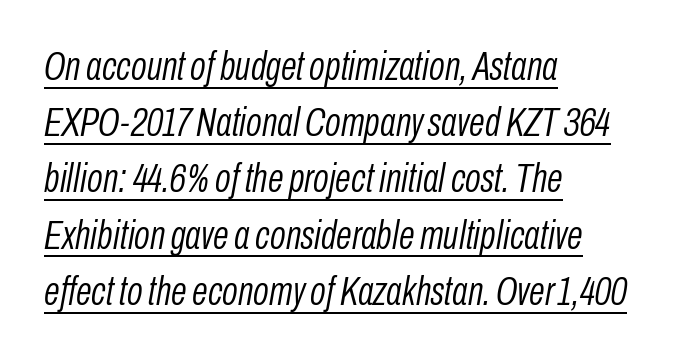
The image shows 41 px light, condensed type, italic (leaning right); set left-aligned, normal line spacing (1.37x), normal letter spacing, underlined; low stroke contrast and a medium x-height.
